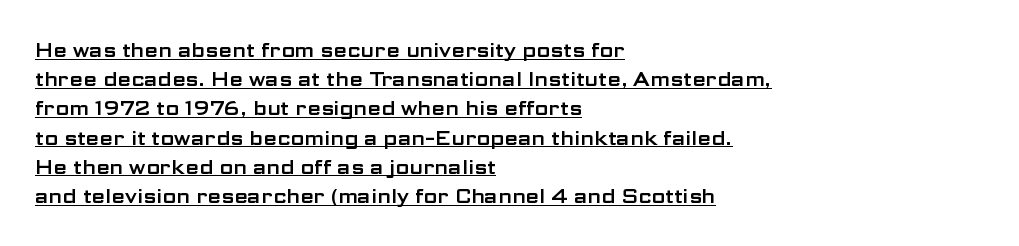
{"italic": "no", "underline": "yes", "align": "left", "line_spacing": "normal", "line_spacing_ratio": 1.46, "letter_spacing": "normal", "letter_spacing_em": 0.0, "glyph_px": 20}
